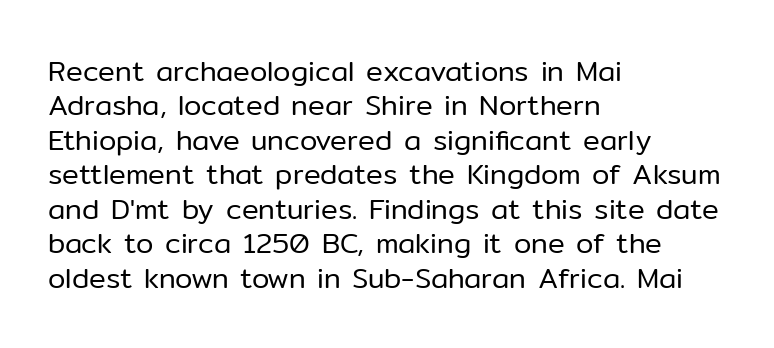
Q: Is the text bold? A: No.
Q: Is the text italic (slanted)? A: No, it is upright.
Q: Is the typeface a serif or a sans-serif typeface? A: Sans-serif.
Q: Is the text underlined? A: No.
Q: How is the paragraph aligned? A: Left-aligned.
Q: Is the spacing between letters normal or unusually wide? A: Normal.
Q: Width (condensed, normal, or wide)? A: Normal.
Q: Stroke contrast? A: Low.
Q: x-height? A: Medium.
Q: Monospaced? A: No.
